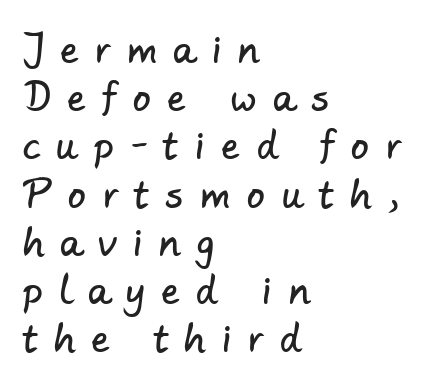
This rendering widens character spacing well past its baseline value. Alignment: flush left. Bare-footed words on every line. The line-height multiplier appears to be the usual default. Looks like regular typesetting: each glyph gets only the width it needs. Each letter's strokes conclude bluntly, with no projecting serifs.
